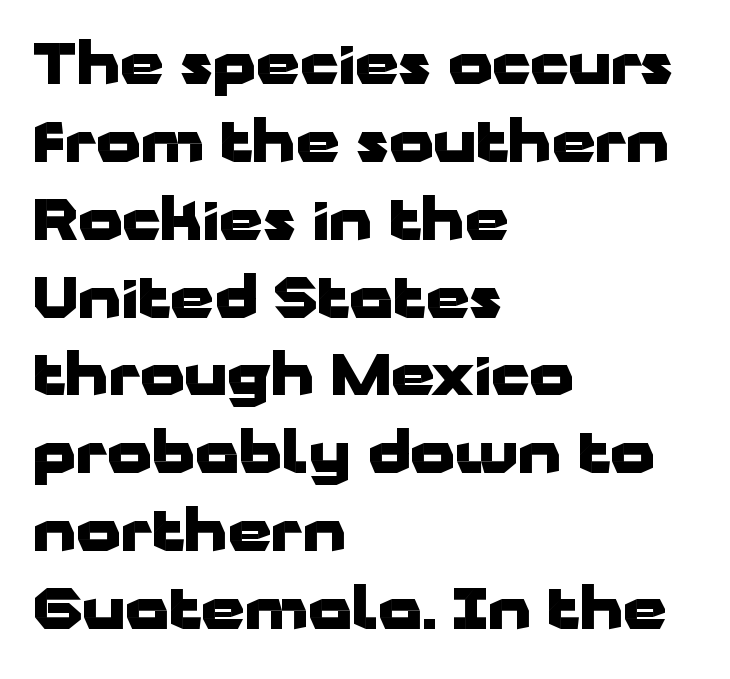
Q: Is the text bold? A: Yes.
Q: Is the text italic (slanted)? A: No, it is upright.
Q: Is the typeface a serif or a sans-serif typeface? A: Sans-serif.
Q: Is the text underlined? A: No.
Q: How is the paragraph aligned? A: Left-aligned.
Q: Is the spacing between letters normal or unusually wide? A: Normal.
Q: Is the spacing between lines tight, normal or loose? A: Normal.
Q: Width (condensed, normal, or wide)? A: Wide.
Q: Stroke contrast? A: Low.
Q: x-height? A: Medium.
Q: Monospaced? A: No.
